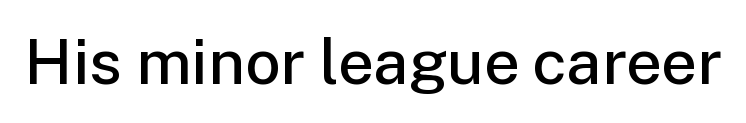
Q: Is the text bold? A: Semi-bold.
Q: Is the text italic (slanted)? A: No, it is upright.
Q: Is the typeface a serif or a sans-serif typeface? A: Sans-serif.
Q: Is the text underlined? A: No.
Q: Is the spacing between letters normal or unusually wide? A: Normal.
Q: Width (condensed, normal, or wide)? A: Normal.
Q: Stroke contrast? A: Low.
Q: x-height? A: Medium.
Q: Monospaced? A: No.
